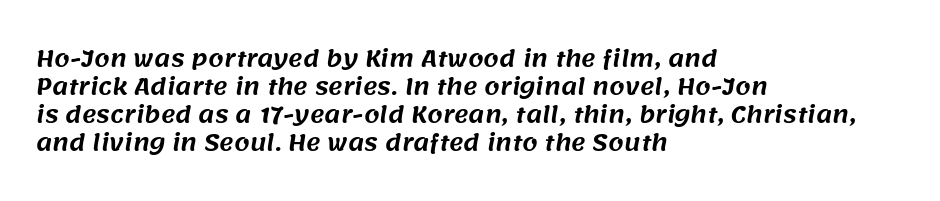
The image shows 22 px text type; set left-aligned, normal line spacing (1.27x), normal letter spacing, not underlined.
